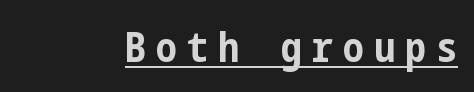
{"serif": "no", "italic": "no", "bold": "yes", "weight": "bold", "width": "condensed", "stroke_contrast": "low", "x_height": "medium", "underline": "yes", "letter_spacing": "wide", "letter_spacing_em": 0.24, "glyph_px": 42}
